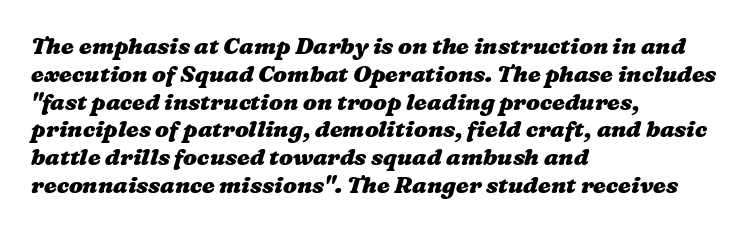
The image shows 23 px bold type; set left-aligned, line spacing 1.21x, normal letter spacing, not underlined.
